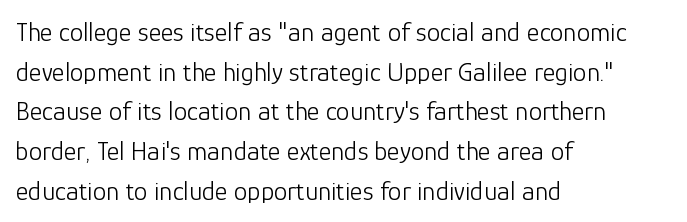
Q: Is the text bold? A: No.
Q: Is the text italic (slanted)? A: No, it is upright.
Q: Is the text underlined? A: No.
Q: How is the paragraph aligned? A: Left-aligned.
Q: Is the spacing between letters normal or unusually wide? A: Normal.
Q: Is the spacing between lines tight, normal or loose? A: Normal.
